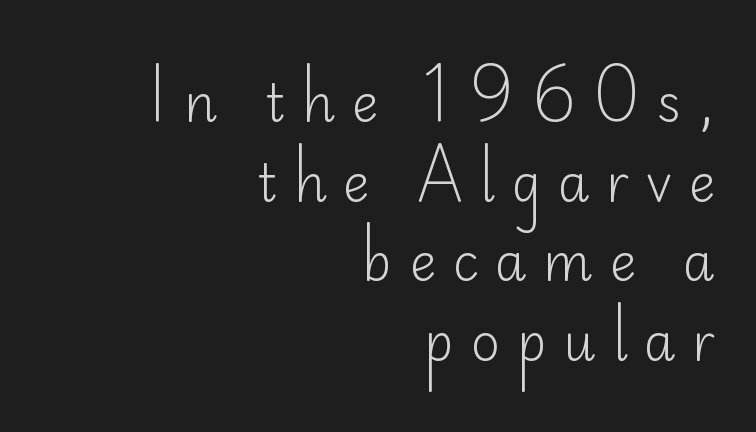
The image shows 51 px light sans-serif type, upright; set right-aligned, normal line spacing (1.56x), unusually wide letter spacing (+0.32 em), not underlined; low stroke contrast and a small x-height.
